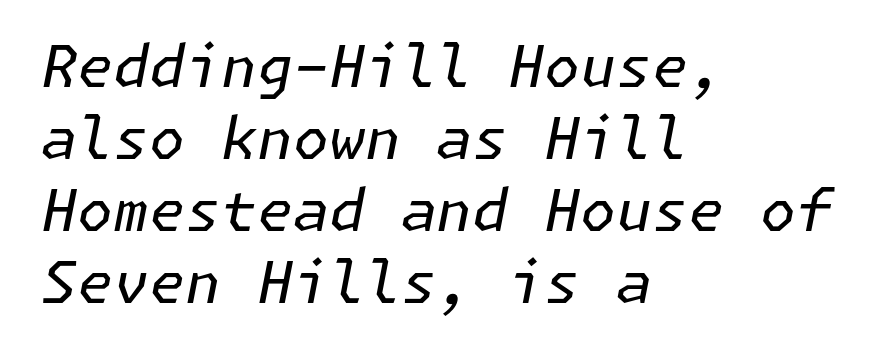
Q: Is the text bold? A: No.
Q: Is the text italic (slanted)? A: Yes, it leans right by about 11 degrees.
Q: Is the text underlined? A: No.
Q: How is the paragraph aligned? A: Left-aligned.
Q: Is the spacing between letters normal or unusually wide? A: Normal.
Q: Width (condensed, normal, or wide)? A: Normal.
Q: Stroke contrast? A: Low.
Q: x-height? A: Medium.
